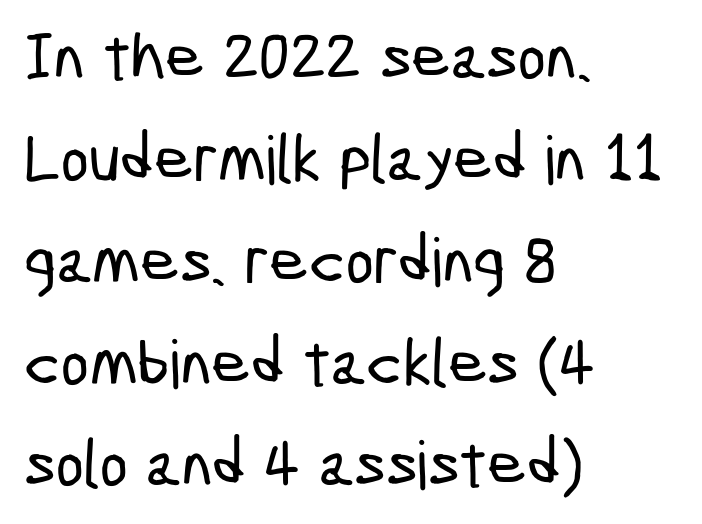
{"serif": "no", "width": "condensed", "stroke_contrast": "low", "x_height": "medium", "monospaced": "no", "underline": "no", "align": "left", "line_spacing": "normal", "line_spacing_ratio": 1.52, "letter_spacing": "normal", "letter_spacing_em": 0.0, "glyph_px": 67}
